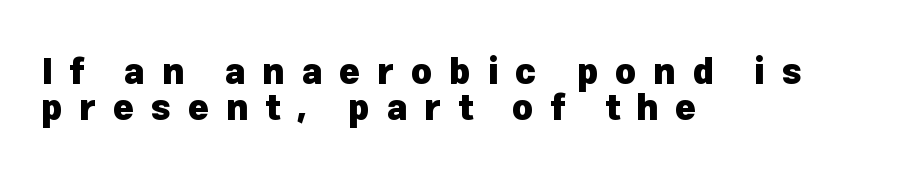
The image shows 36 px heavy sans-serif type, upright; set left-aligned, tight line spacing (1.0x), unusually wide letter spacing (+0.46 em), not underlined; low stroke contrast and a medium x-height.
